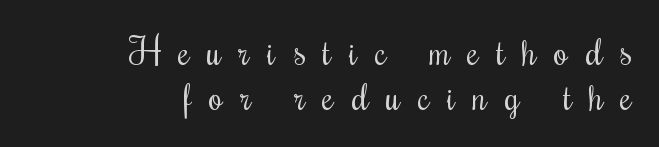
The image shows 36 px regular-weight, condensed serif type; set right-aligned, line spacing 1.24x, unusually wide letter spacing (+0.49 em), not underlined; medium stroke contrast and a small x-height.
